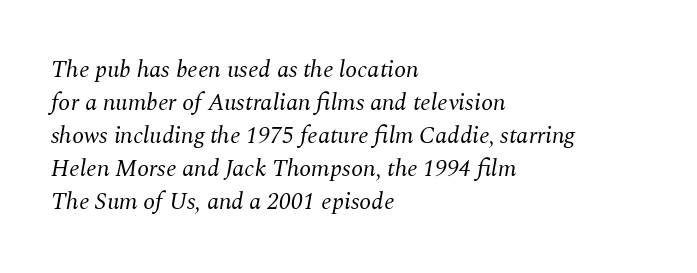
The horizontal fit of the characters is conventional and even. The space between consecutive lines is moderate. Summary of weight: not heavy and not bold. Check under the words: just untouched page.
